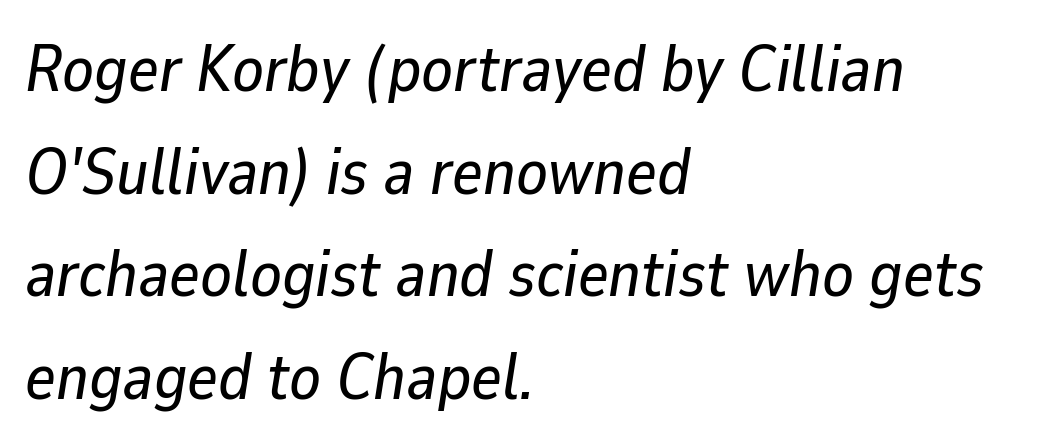
{"italic": "yes", "lean": "right", "slant_degrees": 9, "width": "normal", "stroke_contrast": "low", "x_height": "medium", "monospaced": "no", "underline": "no", "align": "left", "line_spacing": "normal", "line_spacing_ratio": 1.58, "letter_spacing": "normal", "letter_spacing_em": 0.0, "glyph_px": 65}
